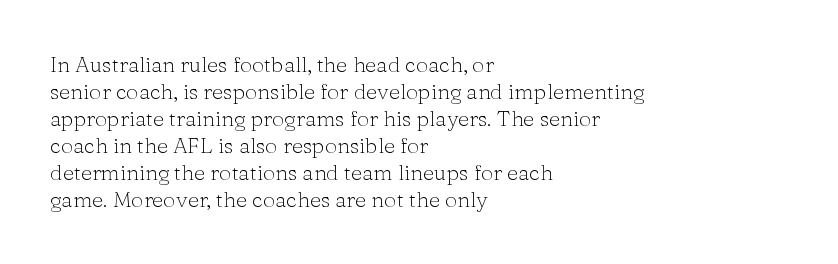
Q: Is the text bold? A: No.
Q: Is the text italic (slanted)? A: No, it is upright.
Q: Is the text underlined? A: No.
Q: How is the paragraph aligned? A: Left-aligned.
Q: Is the spacing between letters normal or unusually wide? A: Normal.
